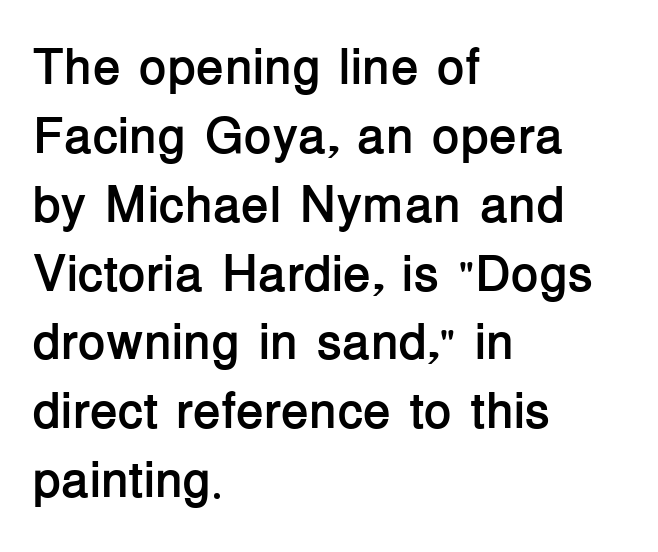
The rag falls on the right side of this text block. A normal amount of white space separates one row of letters from the next. The face used here is proportionally spaced, like ordinary book or web type. Chunky letters — that's bold for sure. Honestly, the letter spacing is just normal — you wouldn't notice it.
